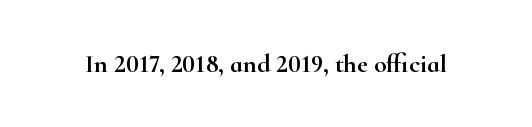
{"italic": "no", "underline": "no", "letter_spacing": "normal", "letter_spacing_em": 0.0, "glyph_px": 26}
